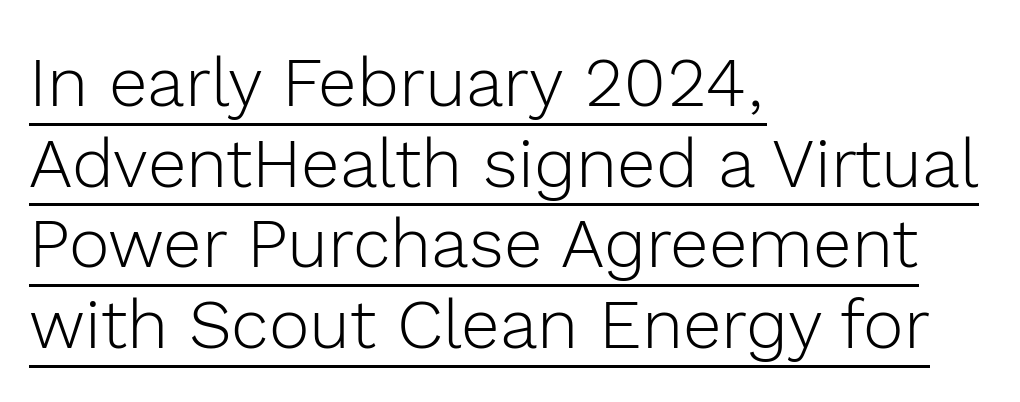
Q: Is the text bold? A: No.
Q: Is the text italic (slanted)? A: No, it is upright.
Q: Is the typeface a serif or a sans-serif typeface? A: Sans-serif.
Q: Is the text underlined? A: Yes.
Q: How is the paragraph aligned? A: Left-aligned.
Q: Is the spacing between letters normal or unusually wide? A: Normal.
Q: Width (condensed, normal, or wide)? A: Normal.
Q: x-height? A: Medium.
Q: Monospaced? A: No.
